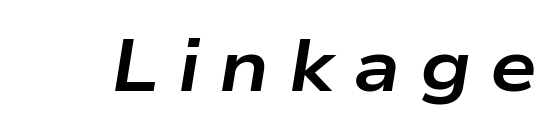
{"italic": "yes", "lean": "right", "slant_degrees": 9, "bold": "yes", "weight": "bold", "width": "wide", "stroke_contrast": "low", "x_height": "medium", "monospaced": "no", "underline": "no", "letter_spacing": "wide", "letter_spacing_em": 0.26, "glyph_px": 74}
